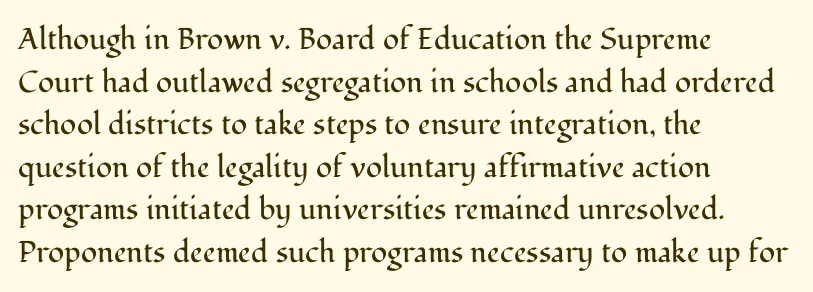
Q: Is the text bold? A: No.
Q: Is the text italic (slanted)? A: No, it is upright.
Q: Is the typeface a serif or a sans-serif typeface? A: Serif.
Q: Is the text underlined? A: No.
Q: How is the paragraph aligned? A: Left-aligned.
Q: Is the spacing between letters normal or unusually wide? A: Normal.
Q: Is the spacing between lines tight, normal or loose? A: Normal.
Q: Width (condensed, normal, or wide)? A: Normal.
Q: Stroke contrast? A: Medium.
Q: x-height? A: Medium.
Q: Monospaced? A: No.
